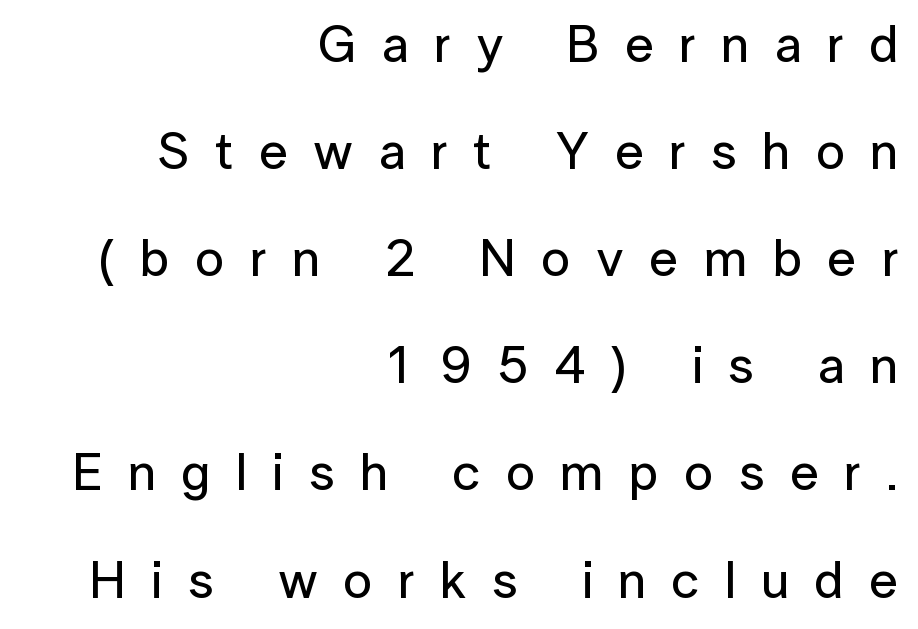
{"serif": "no", "italic": "no", "width": "normal", "stroke_contrast": "low", "x_height": "medium", "monospaced": "no", "underline": "no", "align": "right", "line_spacing": "loose", "line_spacing_ratio": 2.06, "letter_spacing": "wide", "letter_spacing_em": 0.49, "glyph_px": 52}
